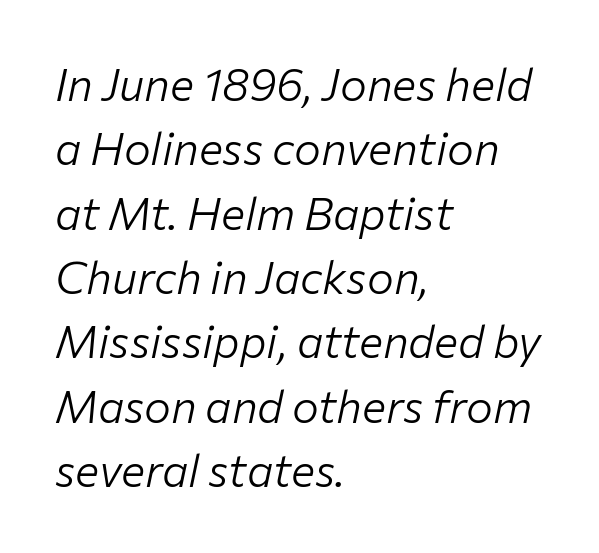
Q: Is the text bold? A: No.
Q: Is the text italic (slanted)? A: Yes, it leans right by about 12 degrees.
Q: Is the text underlined? A: No.
Q: How is the paragraph aligned? A: Left-aligned.
Q: Is the spacing between letters normal or unusually wide? A: Normal.
Q: Is the spacing between lines tight, normal or loose? A: Normal.
Q: Width (condensed, normal, or wide)? A: Normal.
Q: Stroke contrast? A: Low.
Q: x-height? A: Medium.
Q: Monospaced? A: No.
